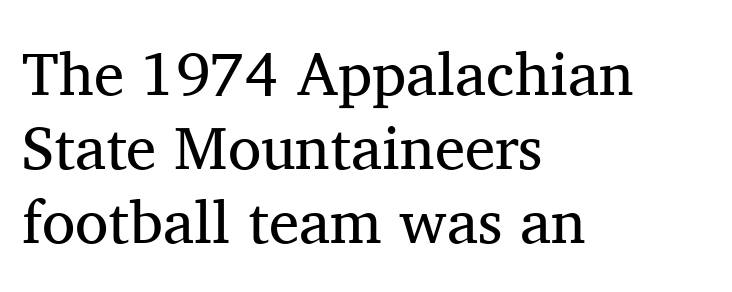
Each letter keeps its own natural width here, so spacing adapts to shape. The glyphs are unaccompanied by any horizontal stroke below them. Vertical strokes here are truly vertical. Font category for this specimen: serif. Characters follow at the spacing the type designer built in.
